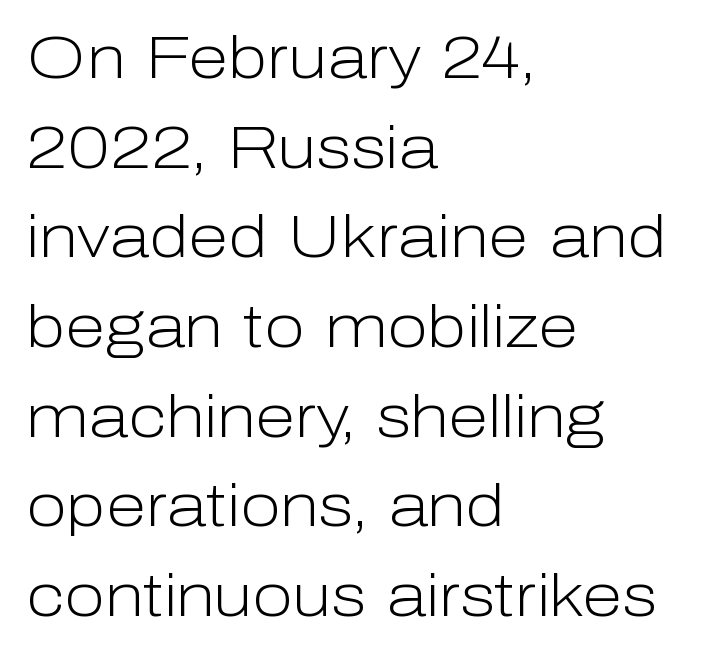
Q: Is the text bold? A: No.
Q: Is the text italic (slanted)? A: No, it is upright.
Q: Is the typeface a serif or a sans-serif typeface? A: Sans-serif.
Q: Is the text underlined? A: No.
Q: How is the paragraph aligned? A: Left-aligned.
Q: Is the spacing between letters normal or unusually wide? A: Normal.
Q: Is the spacing between lines tight, normal or loose? A: Normal.
Q: Width (condensed, normal, or wide)? A: Normal.
Q: Stroke contrast? A: Low.
Q: x-height? A: Medium.
Q: Monospaced? A: No.
